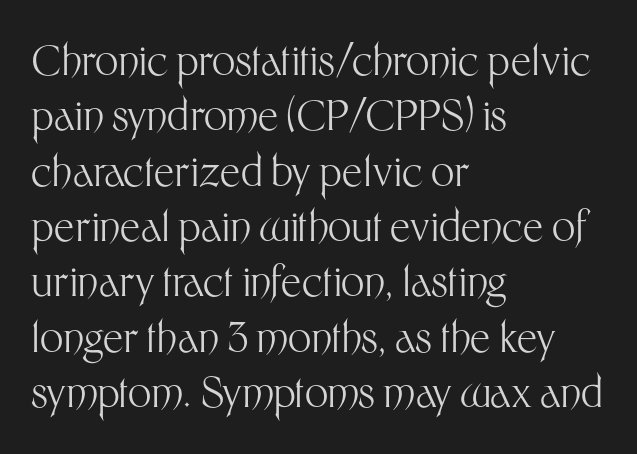
Q: Is the text bold? A: No.
Q: Is the text italic (slanted)? A: No, it is upright.
Q: Is the typeface a serif or a sans-serif typeface? A: Sans-serif.
Q: Is the text underlined? A: No.
Q: How is the paragraph aligned? A: Left-aligned.
Q: Is the spacing between letters normal or unusually wide? A: Normal.
Q: Is the spacing between lines tight, normal or loose? A: Normal.
Q: Width (condensed, normal, or wide)? A: Normal.
Q: Stroke contrast? A: Medium.
Q: x-height? A: Medium.
Q: Monospaced? A: No.
